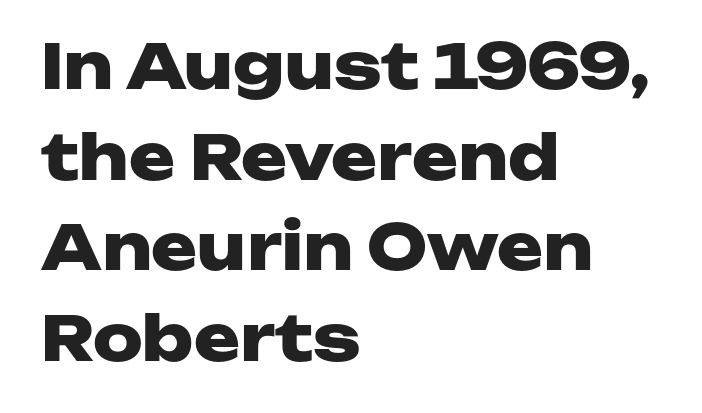
Q: Is the text bold? A: Yes.
Q: Is the text italic (slanted)? A: No, it is upright.
Q: Is the typeface a serif or a sans-serif typeface? A: Sans-serif.
Q: Is the text underlined? A: No.
Q: How is the paragraph aligned? A: Left-aligned.
Q: Is the spacing between letters normal or unusually wide? A: Normal.
Q: Is the spacing between lines tight, normal or loose? A: Normal.
Q: Width (condensed, normal, or wide)? A: Wide.
Q: Stroke contrast? A: Low.
Q: x-height? A: Medium.
Q: Monospaced? A: No.
